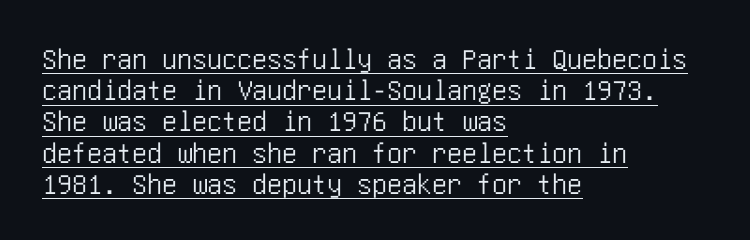
The image shows 30 px condensed sans-serif type, upright; set left-aligned, tight line spacing (1.04x), normal letter spacing, underlined; low stroke contrast and a large x-height.
